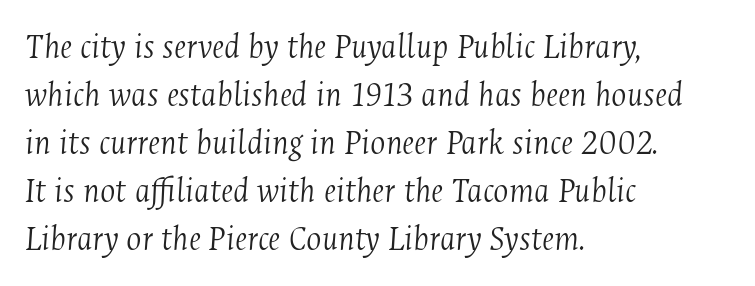
The image shows 36 px light, condensed serif type, italic (leaning right); set left-aligned, normal line spacing (1.33x), normal letter spacing, not underlined; medium stroke contrast and a medium x-height.
